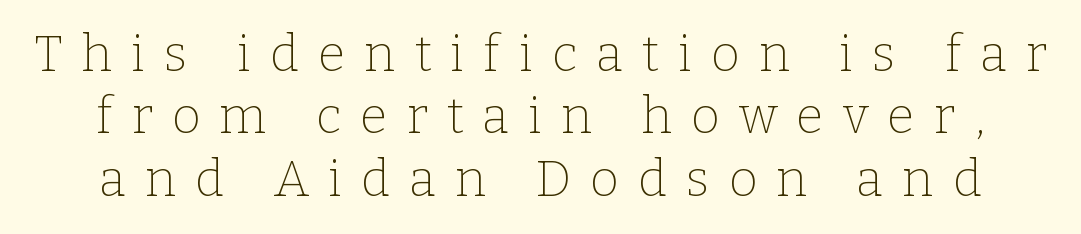
Here the designer chose a conventional face with non-uniform glyph widths. The specimen omits any rule beneath the text block's lines. The text was rendered using a seriffed face with decorative stroke endings. A typesetter would mark this as roman, not italic.
